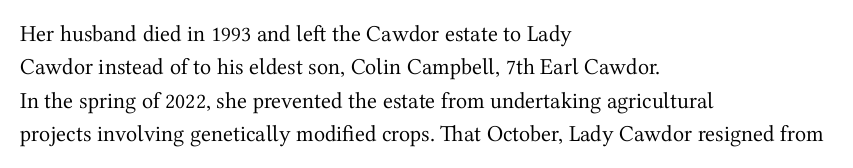
Q: Is the text bold? A: No.
Q: Is the text italic (slanted)? A: No, it is upright.
Q: Is the text underlined? A: No.
Q: How is the paragraph aligned? A: Left-aligned.
Q: Is the spacing between letters normal or unusually wide? A: Normal.
Q: Is the spacing between lines tight, normal or loose? A: Normal.
